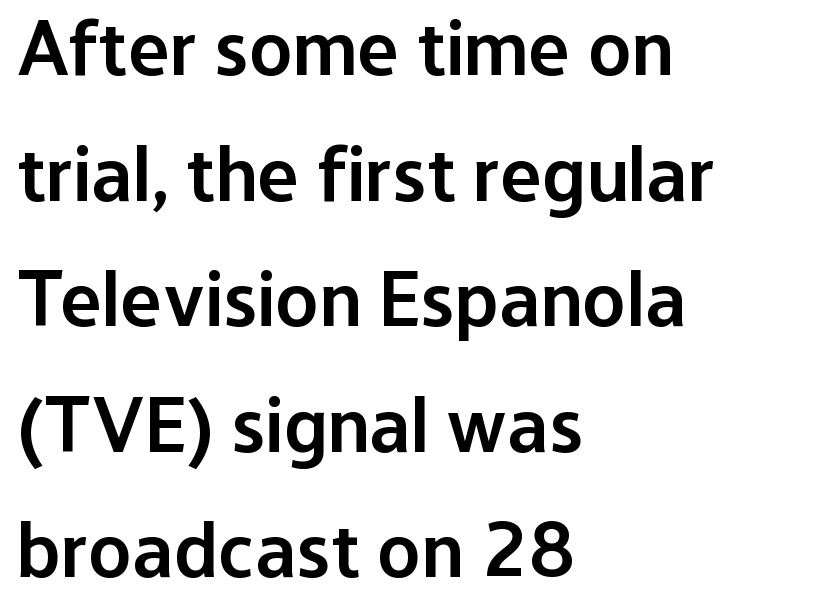
{"serif": "no", "italic": "no", "bold": "semi", "weight": "semibold", "width": "normal", "stroke_contrast": "low", "x_height": "medium", "monospaced": "no", "underline": "no", "align": "left", "line_spacing": "normal", "line_spacing_ratio": 1.59, "letter_spacing": "normal", "letter_spacing_em": 0.0, "glyph_px": 79}
